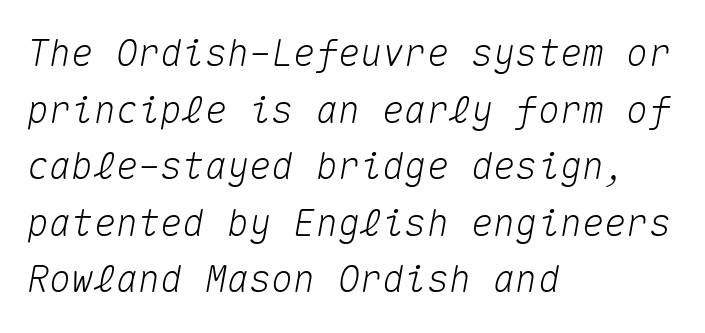
Unmarked baselines from the first word to the last. The rendering uses typewriter-style spacing with identical character cells. A typesetter would call this leading conventional body-copy spacing. The gaps between neighbouring characters are ordinary and unremarkable. The typesetter chose a ragged-right arrangement here. Characters are canted at an angle relative to the baseline's perpendicular.
